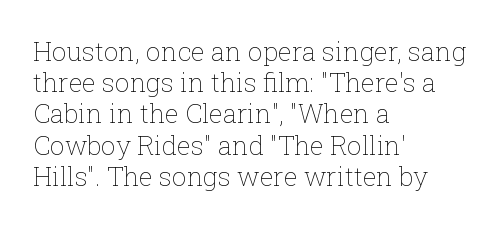
The image shows 26 px text type, upright; set left-aligned, line spacing 1.2x, normal letter spacing, not underlined.
